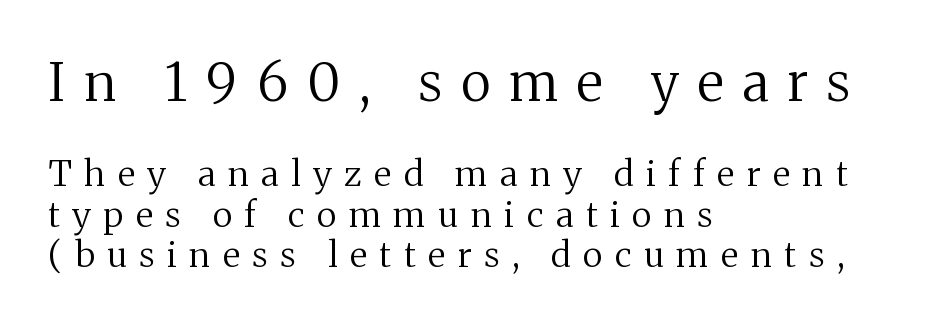
Caption: multi-line text, flush left, ragged right. Does extra space separate the letters? Yes, quite a lot of it. Typesetter's note — upper block bumped up in size, lower block left smaller. The letters stand straight up with perfectly vertical stems. Letters have the restrained weight of plain body copy at most.
